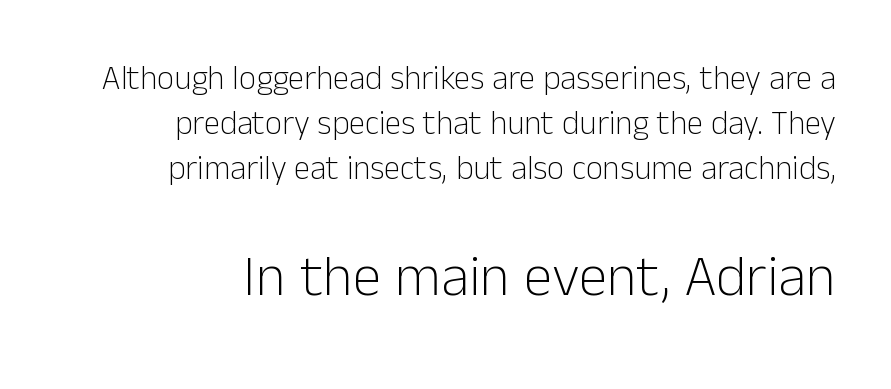
The image shows 58 px light sans-serif type, upright; set right-aligned, normal line spacing (1.36x), normal letter spacing, not underlined; the second (bottom) block is 1.76x larger; low stroke contrast and a medium x-height.
